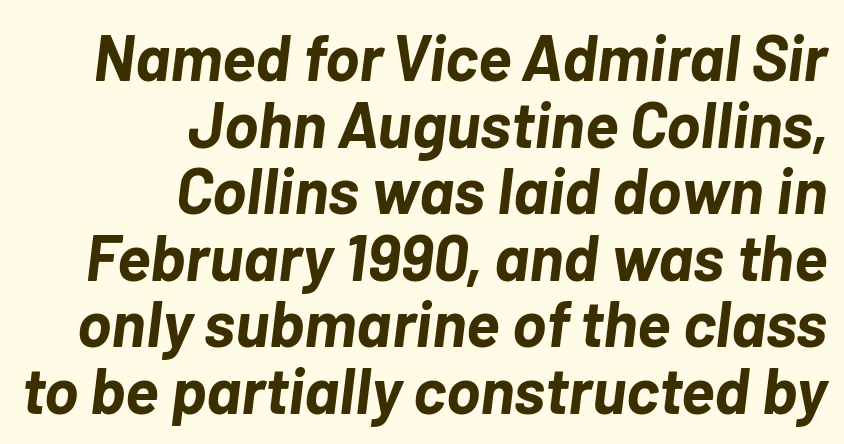
{"italic": "yes", "lean": "right", "slant_degrees": 7, "bold": "yes", "weight": "bold", "width": "normal", "stroke_contrast": "low", "x_height": "medium", "monospaced": "no", "underline": "no", "align": "right", "line_spacing": "tight", "line_spacing_ratio": 1.04, "letter_spacing": "normal", "letter_spacing_em": 0.0, "glyph_px": 64}
